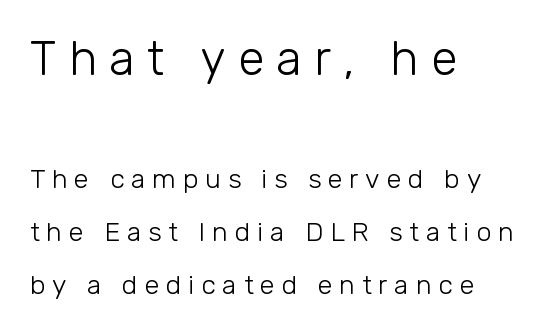
The image shows 48 px light sans-serif type, upright; set left-aligned, loose line spacing (1.96x), unusually wide letter spacing (+0.25 em), not underlined; the first (top) block is 1.78x larger; low stroke contrast and a medium x-height.
